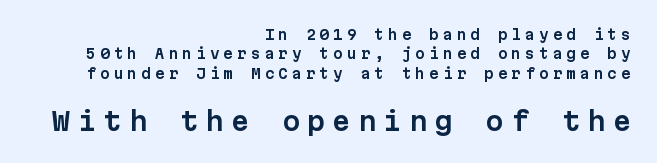
Q: Is the text italic (slanted)? A: No, it is upright.
Q: Is the text underlined? A: No.
Q: How is the paragraph aligned? A: Right-aligned.
Q: Is the spacing between letters normal or unusually wide? A: Unusually wide.
Q: Is the spacing between lines tight, normal or loose? A: Normal.
Q: Which block of text is set in a larger size, the first (top) or the second (bottom)? A: The second (bottom) one.
